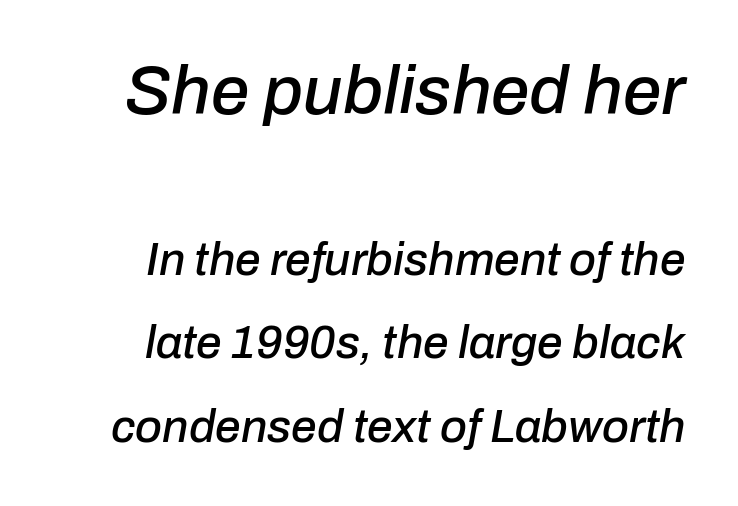
The image shows 69 px text type, italic (leaning right); set line spacing 1.82x, normal letter spacing, not underlined; the first (top) block is 1.5x larger; low stroke contrast and a medium x-height.
